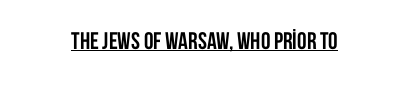
{"italic": "no", "bold": "yes", "underline": "yes", "letter_spacing": "normal", "letter_spacing_em": 0.0, "glyph_px": 24}
